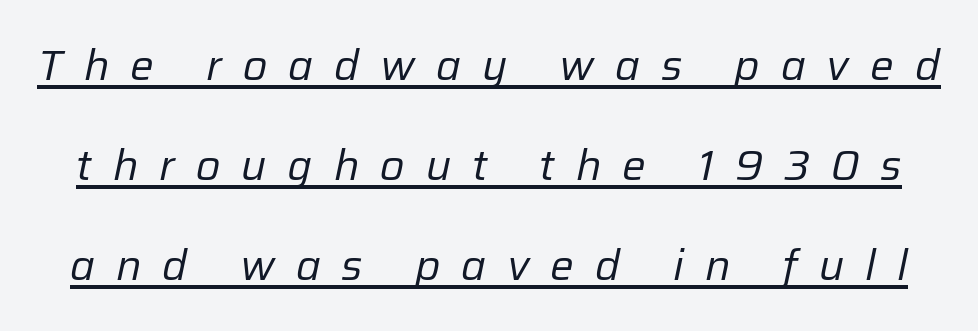
The image shows 42 px regular-weight type, italic (leaning right); set loose line spacing (2.38x), unusually wide letter spacing (+0.5 em), underlined; low stroke contrast and a medium x-height.
